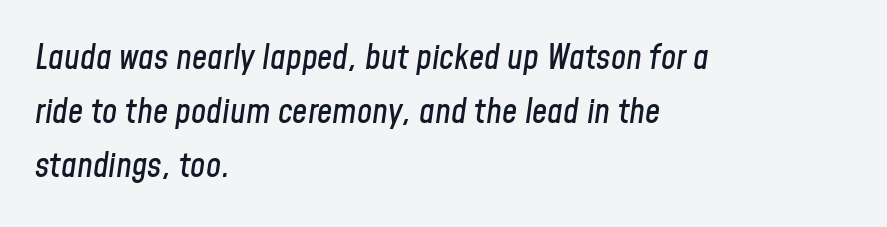
{"italic": "yes", "lean": "right", "slant_degrees": 8, "width": "condensed", "stroke_contrast": "low", "x_height": "medium", "monospaced": "no", "underline": "no", "align": "left", "line_spacing": "normal", "line_spacing_ratio": 1.59, "letter_spacing": "normal", "letter_spacing_em": 0.0, "glyph_px": 34}
